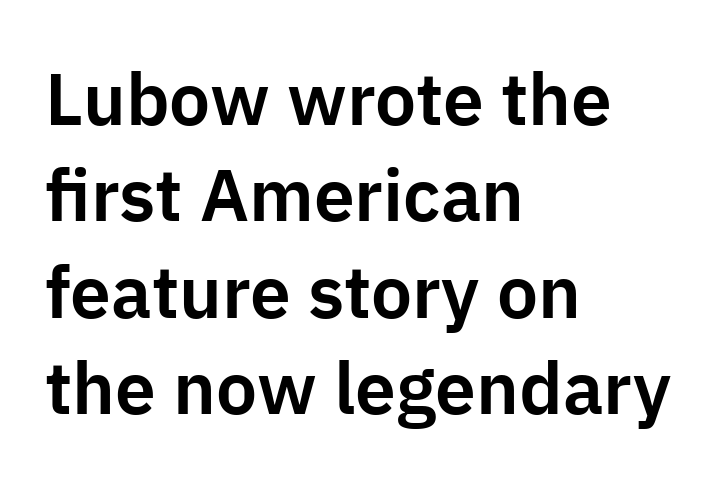
Spacing verdict: proportional, widths tailored to each character. The letters stand upright; this is a roman face. This sample is left-justified, so line endings fall wherever the words run out. The gaps between neighbouring characters are ordinary and unremarkable. You can tell from the bare stems that sans-serif type was used. Nobody drew a line under any word here.
